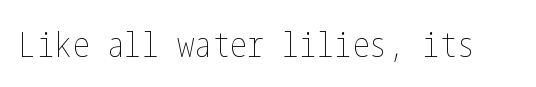
No extra ink here — the face is not bold. Any mark beneath the type? The region is blank. The line texture is even and compact thanks to regular tracking. Quick note: not italic, upright.
